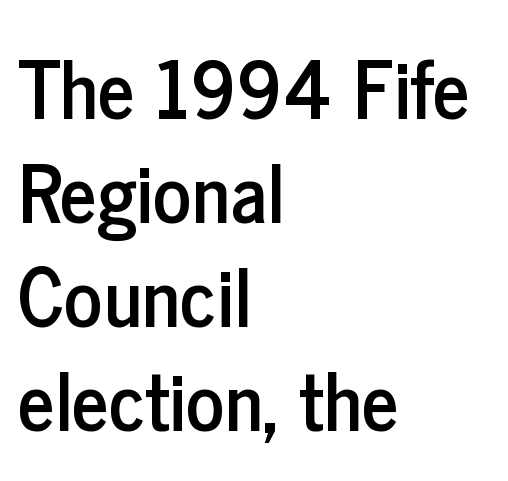
Tracking value appears to be zero — textbook default spacing. The leading is moderate, giving the passage an even texture. The setting favours the left margin, as ordinary paragraphs usually do. Think of a printed novel: that variable character pitch is what you see here.
